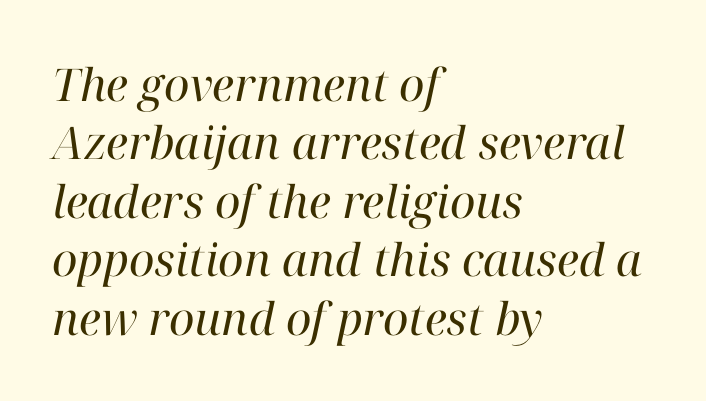
The image shows 45 px regular-weight serif type, italic (leaning right); set left-aligned, normal line spacing (1.3x), normal letter spacing, not underlined; high stroke contrast and a medium x-height.
